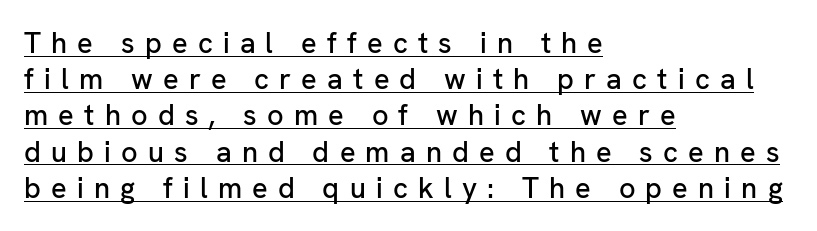
{"serif": "no", "italic": "no", "width": "normal", "stroke_contrast": "low", "x_height": "medium", "monospaced": "no", "underline": "yes", "align": "left", "line_spacing": "normal", "line_spacing_ratio": 1.25, "letter_spacing": "wide", "letter_spacing_em": 0.35, "glyph_px": 29}
